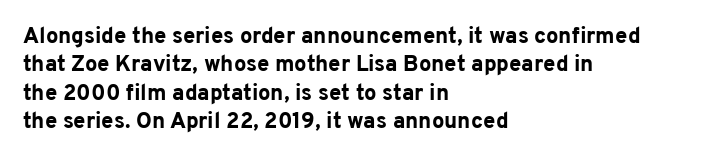
The image shows 22 px bold type, upright; set left-aligned, normal line spacing (1.29x), normal letter spacing, not underlined.
